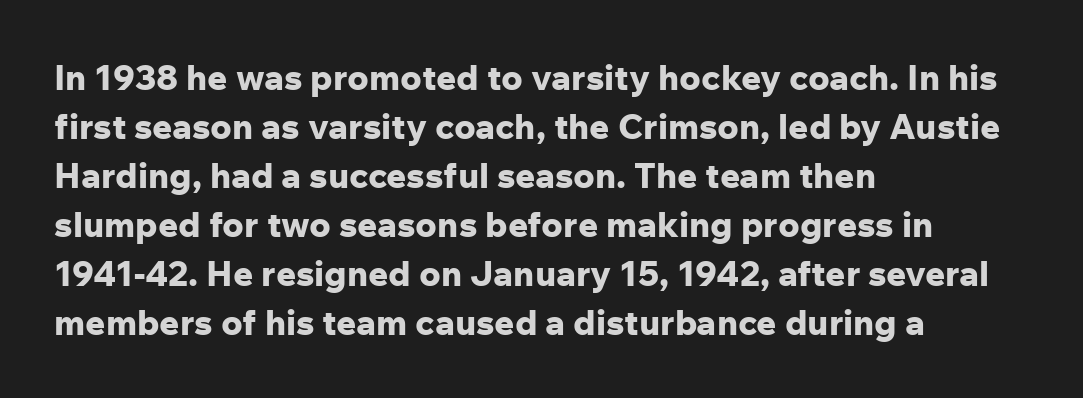
Q: Is the text bold? A: Yes.
Q: Is the text italic (slanted)? A: No, it is upright.
Q: Is the typeface a serif or a sans-serif typeface? A: Sans-serif.
Q: Is the text underlined? A: No.
Q: How is the paragraph aligned? A: Left-aligned.
Q: Is the spacing between letters normal or unusually wide? A: Normal.
Q: Is the spacing between lines tight, normal or loose? A: Normal.
Q: Width (condensed, normal, or wide)? A: Normal.
Q: Stroke contrast? A: Low.
Q: x-height? A: Medium.
Q: Monospaced? A: No.
